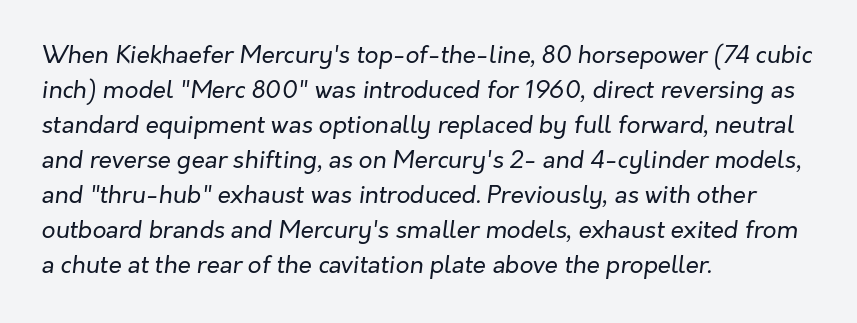
This sample uses plain, unmodified letter spacing. The glyphs are unaccompanied by any horizontal stroke below them. The paragraph shown leans on its left margin. This block has exactly the height ordinary leading produces.
